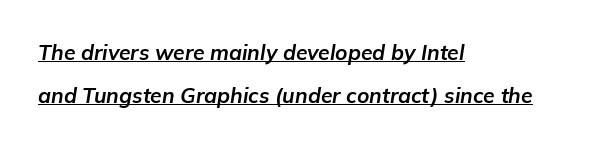
A great deal of white space separates one row of letters from the next. A student would call this left alignment; a typographer would say flush left, rag right. There is no visible air inserted between adjacent glyphs. What decoration does the sample have? An underline. Style check: oblique.
